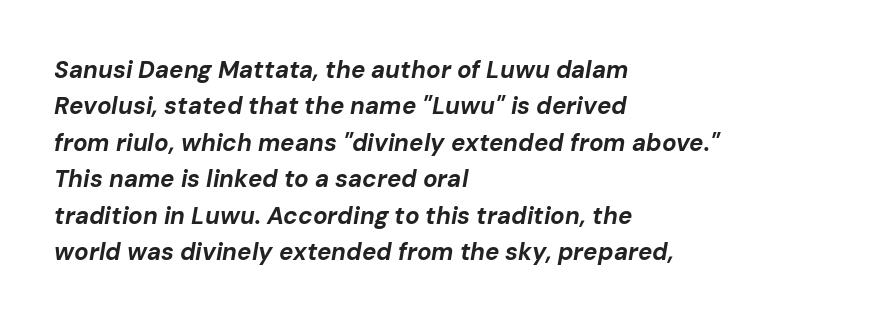
Reading down the block, your eye returns to a fixed left position each line. Regarding leading, the lines here are spaced in the standard way. Characters are canted at an angle relative to the baseline's perpendicular. Weight check: bold — yes, fully.
